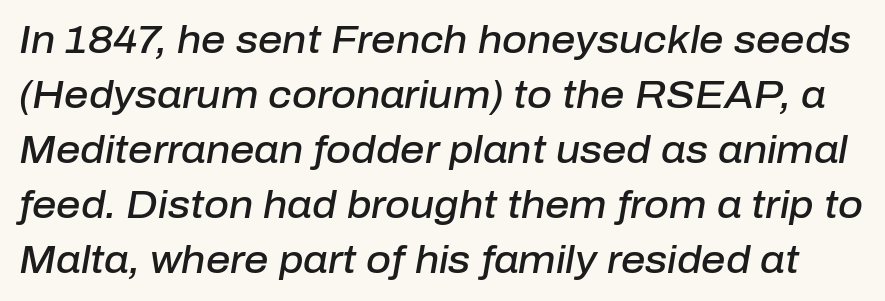
Q: Is the text bold? A: Semi-bold.
Q: Is the text italic (slanted)? A: Yes, it leans right by about 10 degrees.
Q: Is the text underlined? A: No.
Q: Is the spacing between letters normal or unusually wide? A: Normal.
Q: Is the spacing between lines tight, normal or loose? A: Normal.
Q: Width (condensed, normal, or wide)? A: Normal.
Q: Stroke contrast? A: Low.
Q: x-height? A: Medium.
Q: Monospaced? A: No.
